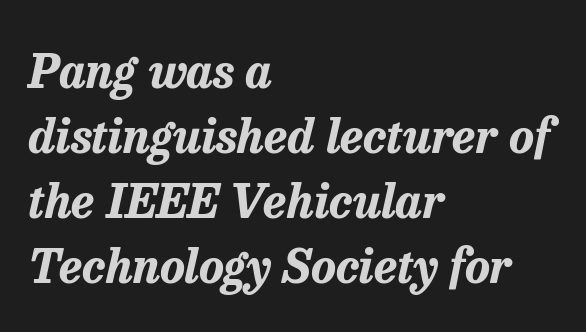
{"italic": "yes", "lean": "right", "slant_degrees": 13, "bold": "yes", "weight": "bold", "width": "normal", "stroke_contrast": "low", "x_height": "medium", "monospaced": "no", "underline": "no", "align": "left", "line_spacing": "normal", "line_spacing_ratio": 1.38, "letter_spacing": "normal", "letter_spacing_em": 0.0, "glyph_px": 47}
